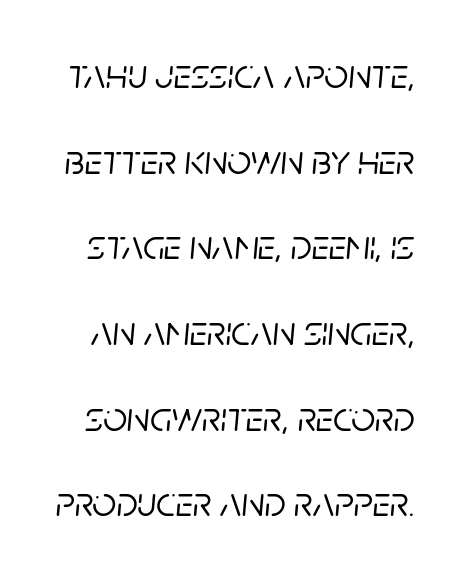
The image shows 42 px text type, italic (leaning right); set loose line spacing (2.04x), normal letter spacing, not underlined; low stroke contrast and a large x-height.
